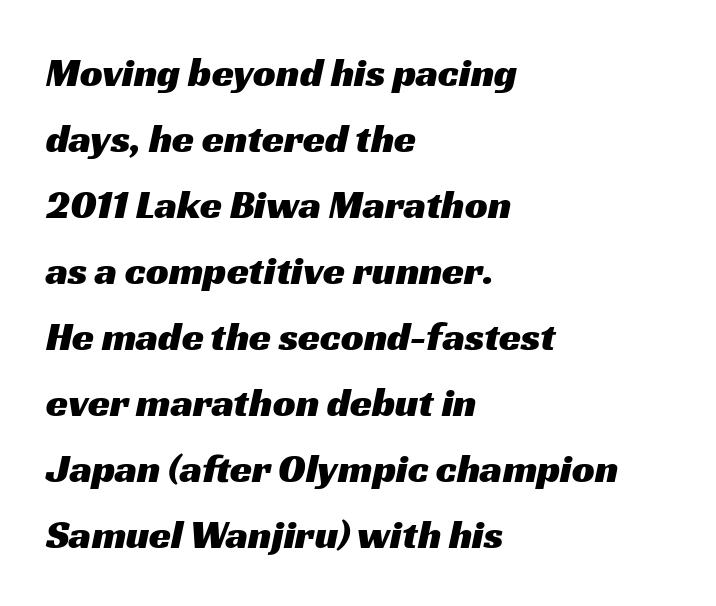
The image shows 40 px wide sans-serif type; set left-aligned, normal line spacing (1.65x), normal letter spacing, not underlined; medium stroke contrast and a medium x-height.
